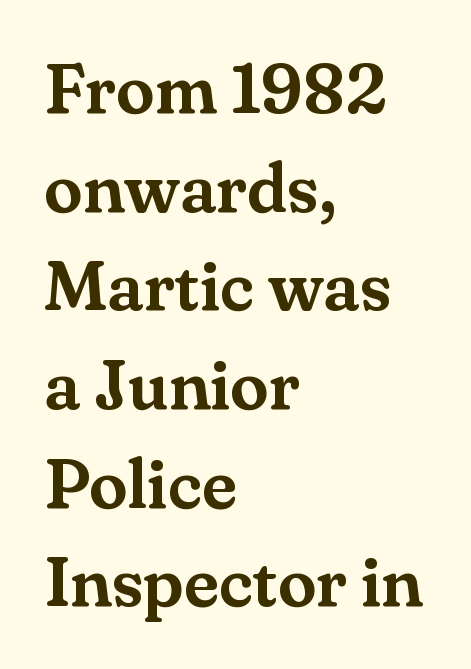
{"serif": "yes", "italic": "no", "width": "normal", "stroke_contrast": "medium", "x_height": "small", "monospaced": "no", "underline": "no", "align": "left", "line_spacing": "normal", "line_spacing_ratio": 1.41, "letter_spacing": "normal", "letter_spacing_em": 0.0, "glyph_px": 70}
